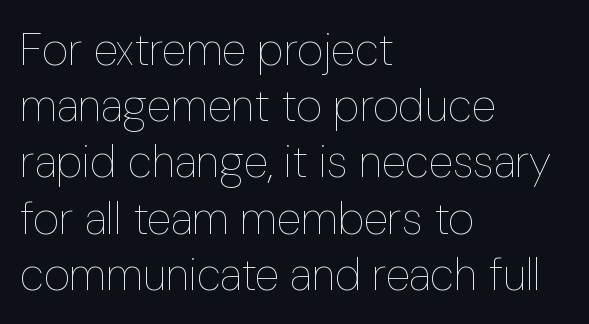
Q: Is the text bold? A: No.
Q: Is the text italic (slanted)? A: No, it is upright.
Q: Is the text underlined? A: No.
Q: How is the paragraph aligned? A: Left-aligned.
Q: Is the spacing between letters normal or unusually wide? A: Normal.
Q: Is the spacing between lines tight, normal or loose? A: Normal.
Q: Width (condensed, normal, or wide)? A: Condensed.
Q: Stroke contrast? A: Low.
Q: x-height? A: Medium.
Q: Monospaced? A: No.
